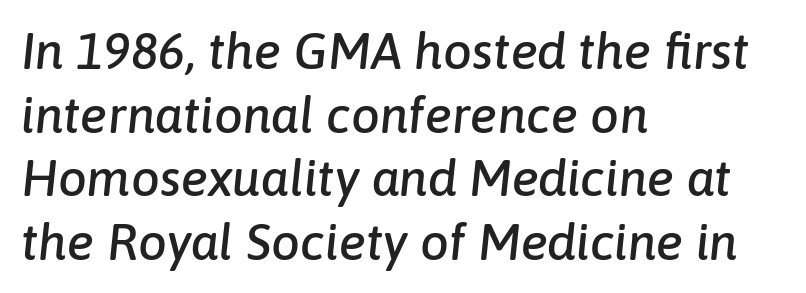
The letters advance in unequal steps, a hallmark of proportional type. Lines of text with bare space underneath. The setting favours the left margin, as ordinary paragraphs usually do. There's an unmistakable incline to the writing here. Honestly, the letter spacing is just normal — you wouldn't notice it.
